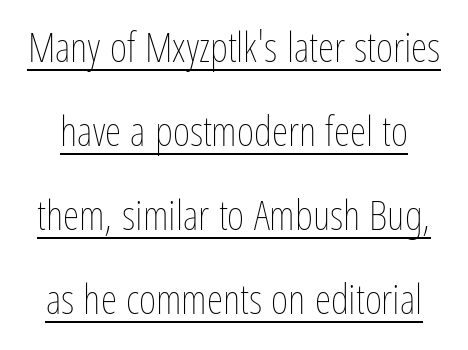
Q: Is the text bold? A: No.
Q: Is the text italic (slanted)? A: No, it is upright.
Q: Is the text underlined? A: Yes.
Q: Is the spacing between letters normal or unusually wide? A: Normal.
Q: Is the spacing between lines tight, normal or loose? A: Loose.
Q: Width (condensed, normal, or wide)? A: Condensed.
Q: Stroke contrast? A: Low.
Q: x-height? A: Medium.
Q: Monospaced? A: No.
